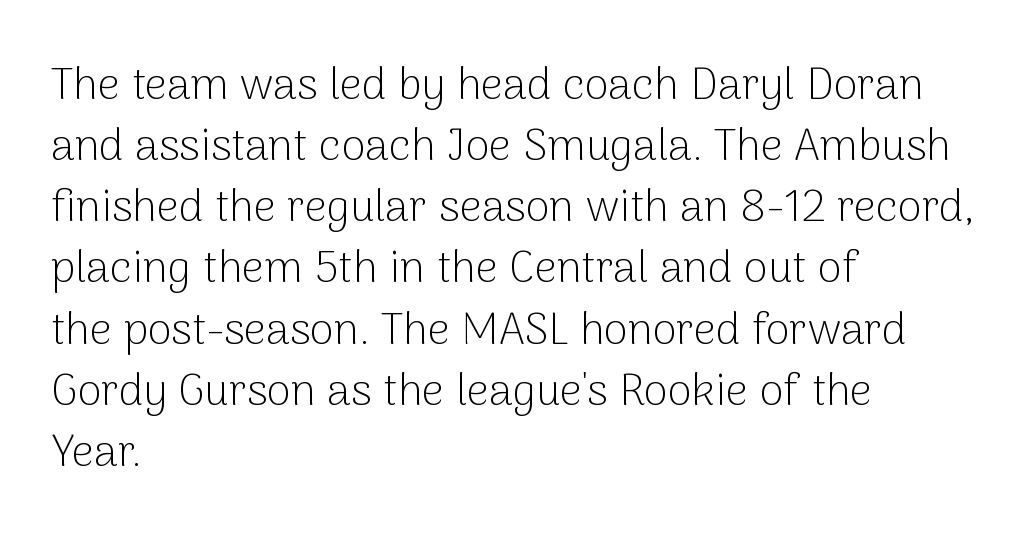
{"serif": "no", "italic": "no", "bold": "no", "weight": "light", "width": "normal", "stroke_contrast": "low", "x_height": "medium", "monospaced": "no", "underline": "no", "align": "left", "line_spacing": "normal", "line_spacing_ratio": 1.39, "letter_spacing": "normal", "letter_spacing_em": 0.0, "glyph_px": 44}
